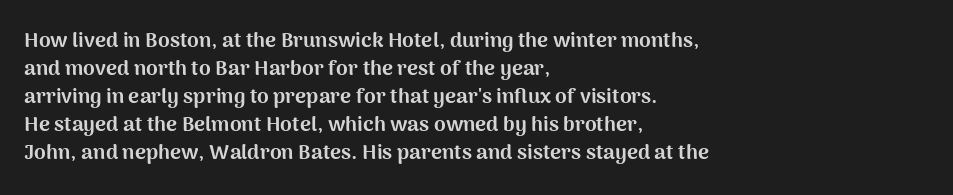
The image shows 21 px bold type, upright; set left-aligned, normal line spacing (1.33x), normal letter spacing, not underlined.
